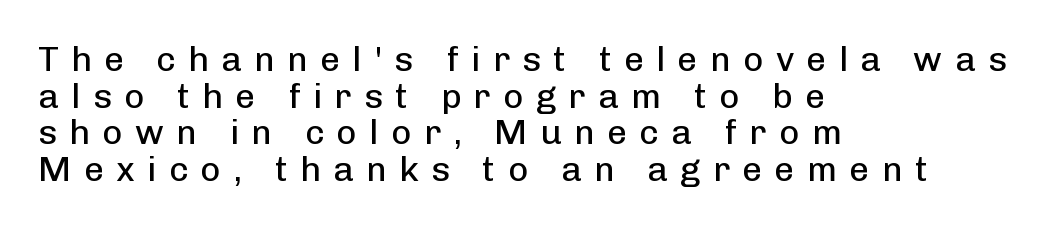
This is not heavy type; no bold has been used. Posture: upright roman. This sample uses expanded letter spacing, leaving extra air between glyphs. I'd call this a sans setting — the letters go barefoot. Typeset ragged right — the left edge is the straight one. Descenders are the only things crossing below the line.
